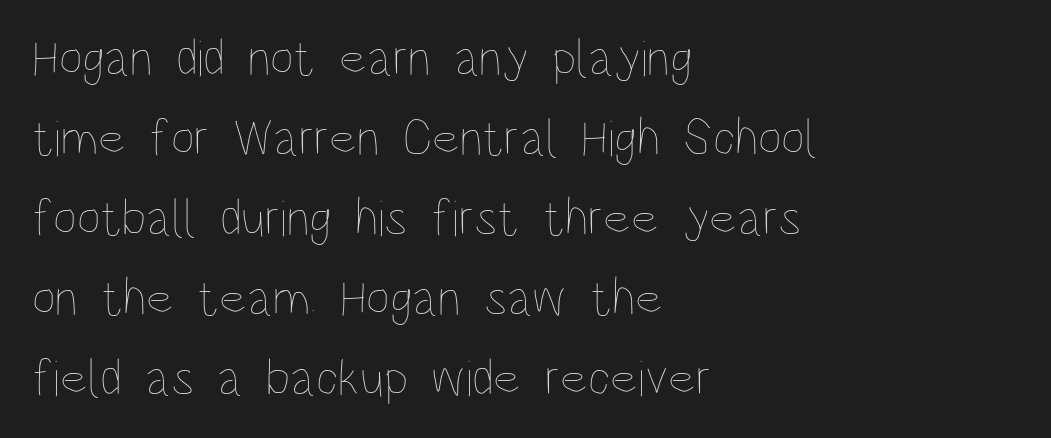
Q: Is the text bold? A: No.
Q: Is the text italic (slanted)? A: No, it is upright.
Q: Is the text underlined? A: No.
Q: How is the paragraph aligned? A: Left-aligned.
Q: Is the spacing between letters normal or unusually wide? A: Normal.
Q: Is the spacing between lines tight, normal or loose? A: Normal.
Q: Width (condensed, normal, or wide)? A: Condensed.
Q: Stroke contrast? A: Low.
Q: x-height? A: Large.
Q: Monospaced? A: No.
